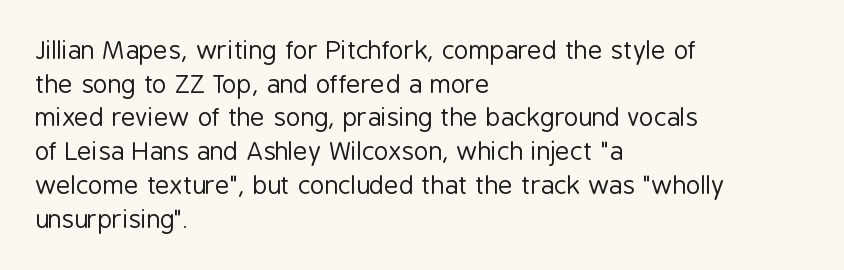
Q: Is the text bold? A: No.
Q: Is the text italic (slanted)? A: No, it is upright.
Q: Is the text underlined? A: No.
Q: How is the paragraph aligned? A: Left-aligned.
Q: Is the spacing between letters normal or unusually wide? A: Normal.
Q: Is the spacing between lines tight, normal or loose? A: Normal.
